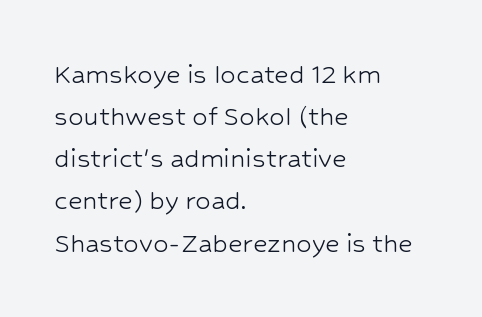
{"serif": "no", "italic": "no", "bold": "no", "weight": "light", "width": "normal", "stroke_contrast": "low", "x_height": "medium", "monospaced": "no", "underline": "no", "align": "left", "line_spacing": "normal", "line_spacing_ratio": 1.36, "letter_spacing": "normal", "letter_spacing_em": 0.0, "glyph_px": 31}
